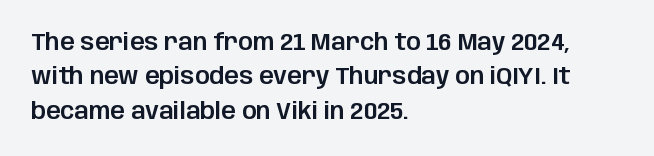
{"italic": "no", "underline": "no", "align": "left", "line_spacing": "normal", "line_spacing_ratio": 1.49, "letter_spacing": "normal", "letter_spacing_em": 0.0, "glyph_px": 23}
